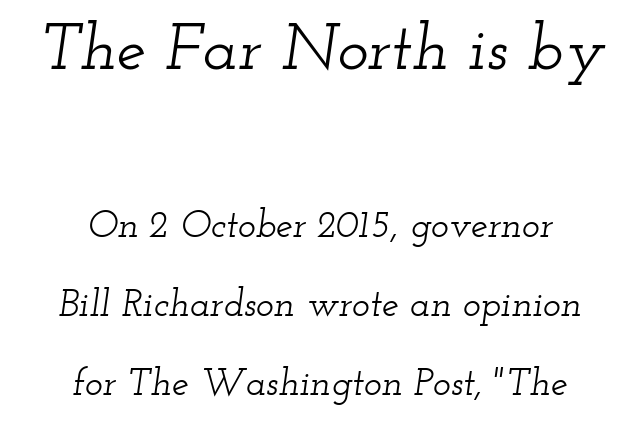
The image shows 66 px wide serif type, italic (leaning right); set centered, loose line spacing (2.07x), normal letter spacing, not underlined; the first (top) block is 1.74x larger; low stroke contrast and a small x-height.
